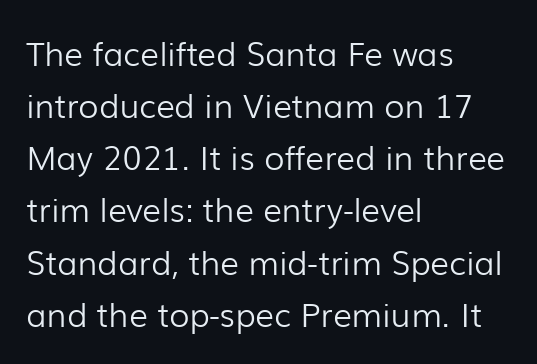
Italic: no, the glyphs are upright roman. Nope, no serifs anywhere on these letters. The area under the type is left untouched. Baseline-to-baseline distance is the conventional proportion of letter height. The paragraph shown leans on its left margin. Here the designer chose a conventional face with non-uniform glyph widths.
